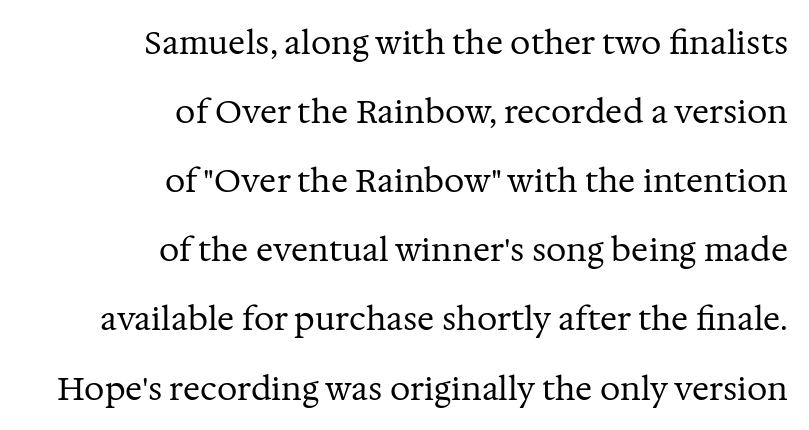
Q: Is the text bold? A: No.
Q: Is the text italic (slanted)? A: No, it is upright.
Q: Is the typeface a serif or a sans-serif typeface? A: Serif.
Q: Is the text underlined? A: No.
Q: How is the paragraph aligned? A: Right-aligned.
Q: Is the spacing between letters normal or unusually wide? A: Normal.
Q: Is the spacing between lines tight, normal or loose? A: Loose.
Q: Width (condensed, normal, or wide)? A: Normal.
Q: Stroke contrast? A: Medium.
Q: x-height? A: Medium.
Q: Monospaced? A: No.
